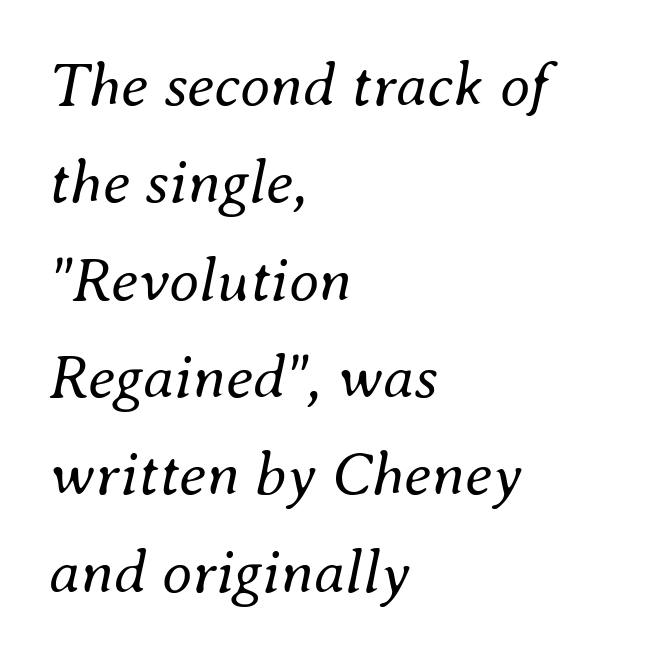
The image shows 62 px regular-weight type, italic (leaning right); set left-aligned, normal line spacing (1.57x), normal letter spacing, not underlined; medium stroke contrast and a small x-height.
